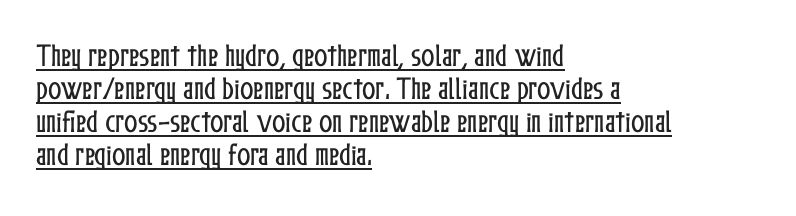
{"italic": "no", "underline": "yes", "align": "left", "line_spacing": "normal", "line_spacing_ratio": 1.32, "letter_spacing": "normal", "letter_spacing_em": 0.0, "glyph_px": 25}
